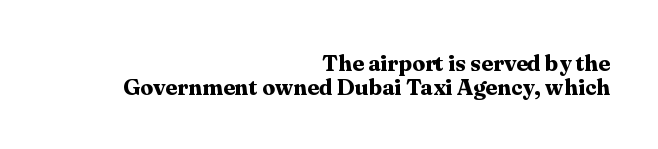
Anything drawn beneath the words? Only blank space. Typeset ragged left — the right edge is the straight one. Successive baselines arrive quickly, one right under another. It's the straight-up-and-down kind of type. On the weight axis this lands at bold, roughly 700. The passage shown has conventional tracking throughout.
